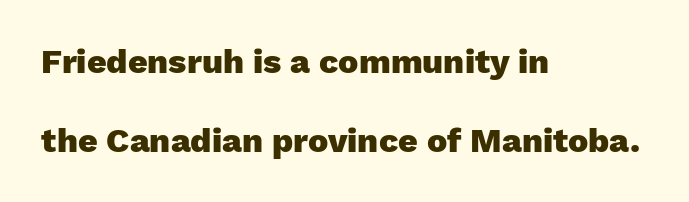
Q: Is the text bold? A: Yes.
Q: Is the text italic (slanted)? A: No, it is upright.
Q: Is the typeface a serif or a sans-serif typeface? A: Sans-serif.
Q: Is the text underlined? A: No.
Q: How is the paragraph aligned? A: Left-aligned.
Q: Is the spacing between letters normal or unusually wide? A: Normal.
Q: Is the spacing between lines tight, normal or loose? A: Loose.
Q: Width (condensed, normal, or wide)? A: Normal.
Q: Stroke contrast? A: Low.
Q: x-height? A: Medium.
Q: Monospaced? A: No.
